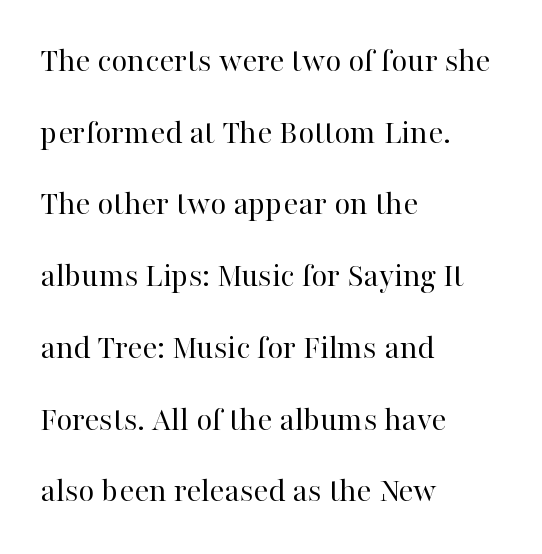
The image shows 35 px regular-weight serif type, upright; set left-aligned, loose line spacing (2.05x), normal letter spacing, not underlined; high stroke contrast and a medium x-height.
